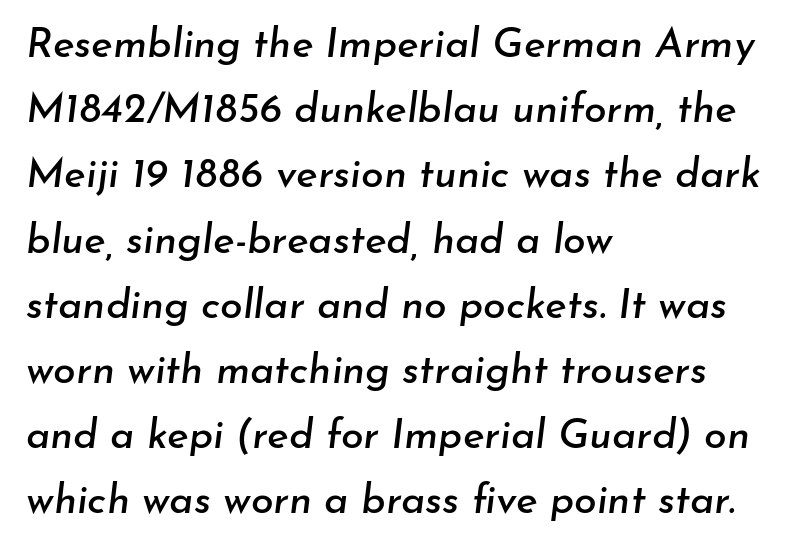
Q: Is the text italic (slanted)? A: Yes, it leans right by about 7 degrees.
Q: Is the text underlined? A: No.
Q: How is the paragraph aligned? A: Left-aligned.
Q: Is the spacing between letters normal or unusually wide? A: Normal.
Q: Is the spacing between lines tight, normal or loose? A: Normal.
Q: Width (condensed, normal, or wide)? A: Normal.
Q: Stroke contrast? A: Low.
Q: x-height? A: Small.
Q: Monospaced? A: No.
